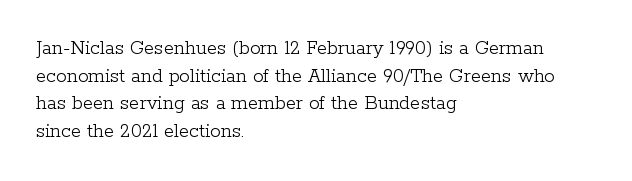
The image shows 21 px text type, upright; set left-aligned, normal line spacing (1.32x), normal letter spacing, not underlined.
